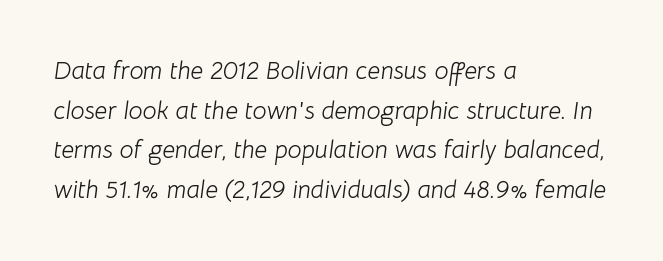
The image shows 25 px text type, italic (leaning right); set left-aligned, normal line spacing (1.59x), normal letter spacing, not underlined.
